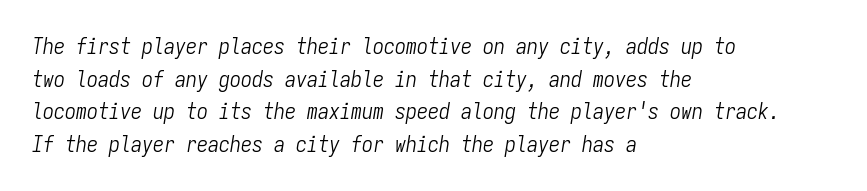
{"italic": "yes", "lean": "right", "slant_degrees": 9, "bold": "no", "underline": "no", "align": "left", "line_spacing": "normal", "line_spacing_ratio": 1.48, "letter_spacing": "normal", "letter_spacing_em": 0.0, "glyph_px": 22}
